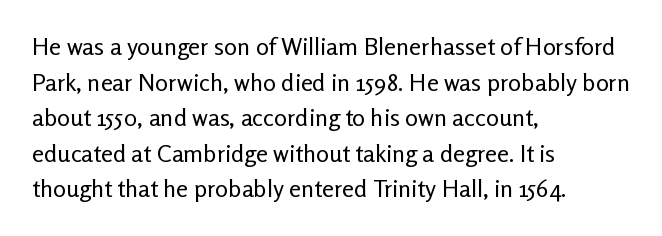
{"italic": "no", "bold": "no", "underline": "no", "align": "left", "line_spacing": "normal", "line_spacing_ratio": 1.48, "letter_spacing": "normal", "letter_spacing_em": 0.0, "glyph_px": 24}
